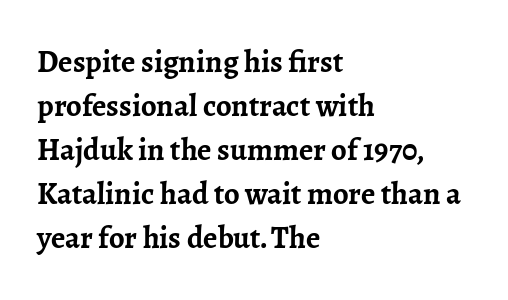
Q: Is the text bold? A: Yes.
Q: Is the text italic (slanted)? A: No, it is upright.
Q: Is the typeface a serif or a sans-serif typeface? A: Serif.
Q: Is the text underlined? A: No.
Q: How is the paragraph aligned? A: Left-aligned.
Q: Is the spacing between letters normal or unusually wide? A: Normal.
Q: Is the spacing between lines tight, normal or loose? A: Normal.
Q: Width (condensed, normal, or wide)? A: Normal.
Q: Stroke contrast? A: Low.
Q: x-height? A: Medium.
Q: Monospaced? A: No.
